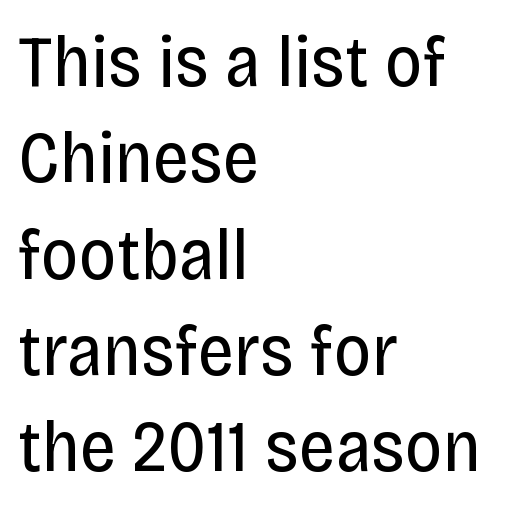
Q: Is the text bold? A: No.
Q: Is the text italic (slanted)? A: No, it is upright.
Q: Is the typeface a serif or a sans-serif typeface? A: Sans-serif.
Q: Is the text underlined? A: No.
Q: How is the paragraph aligned? A: Left-aligned.
Q: Is the spacing between letters normal or unusually wide? A: Normal.
Q: Is the spacing between lines tight, normal or loose? A: Normal.
Q: Width (condensed, normal, or wide)? A: Condensed.
Q: Stroke contrast? A: Low.
Q: x-height? A: Large.
Q: Monospaced? A: No.
